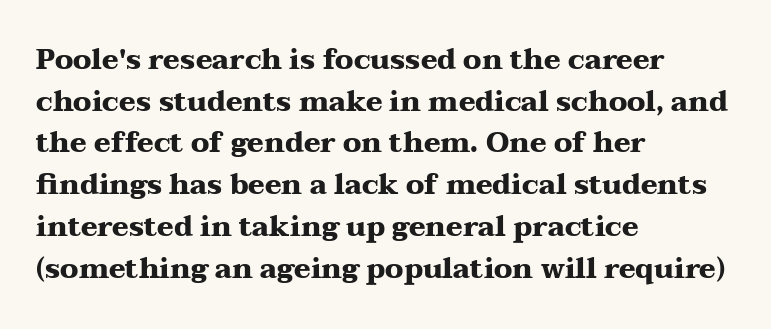
Weight: bold. Glyph-to-glyph distance matches everyday printed text. Successive baselines arrive at the customary interval. The letters advance in unequal steps, a hallmark of proportional type. Teacher's note: observe the even left margin — that is flush-left alignment. These lines were composed using upright roman letters.
